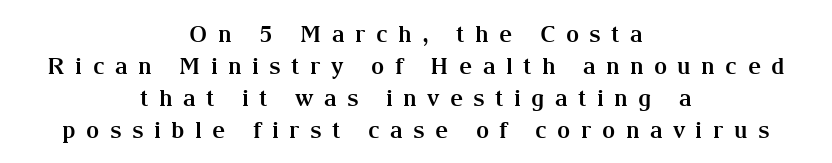
Q: Is the text bold? A: Yes.
Q: Is the text italic (slanted)? A: No, it is upright.
Q: Is the text underlined? A: No.
Q: How is the paragraph aligned? A: Centered.
Q: Is the spacing between letters normal or unusually wide? A: Unusually wide.
Q: Is the spacing between lines tight, normal or loose? A: Normal.
